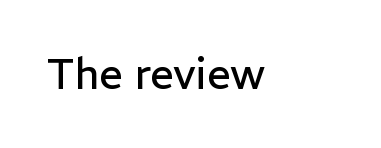
Note: no serifs on the glyphs. The zone under the glyphs is completely vacant. These lines are rendered in a variable-pitch font. The letters stand straight up with perfectly vertical stems.
